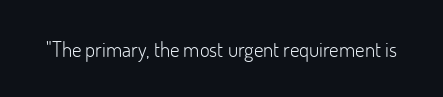
Q: Is the text bold? A: No.
Q: Is the text italic (slanted)? A: No, it is upright.
Q: Is the text underlined? A: No.
Q: Is the spacing between letters normal or unusually wide? A: Normal.
